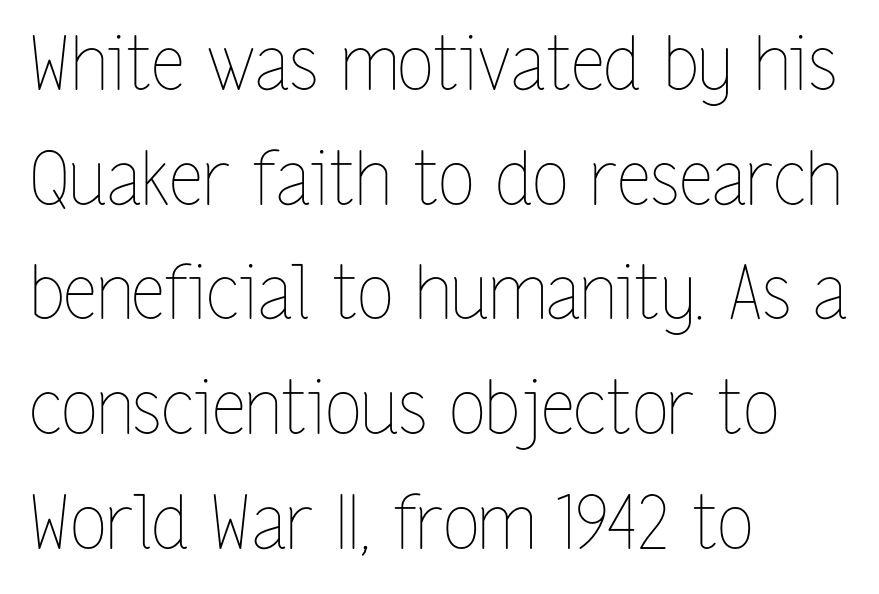
The letters advance in unequal steps, a hallmark of proportional type. Weight: not bold — regular or lighter. Compared with typical paragraphs, the rows here are spaced about the same. What stands out about the letter spacing? Nothing — it is the standard amount. Line beginnings align vertically; line endings do not. Notice how the stems are strictly vertical — no italics here.
